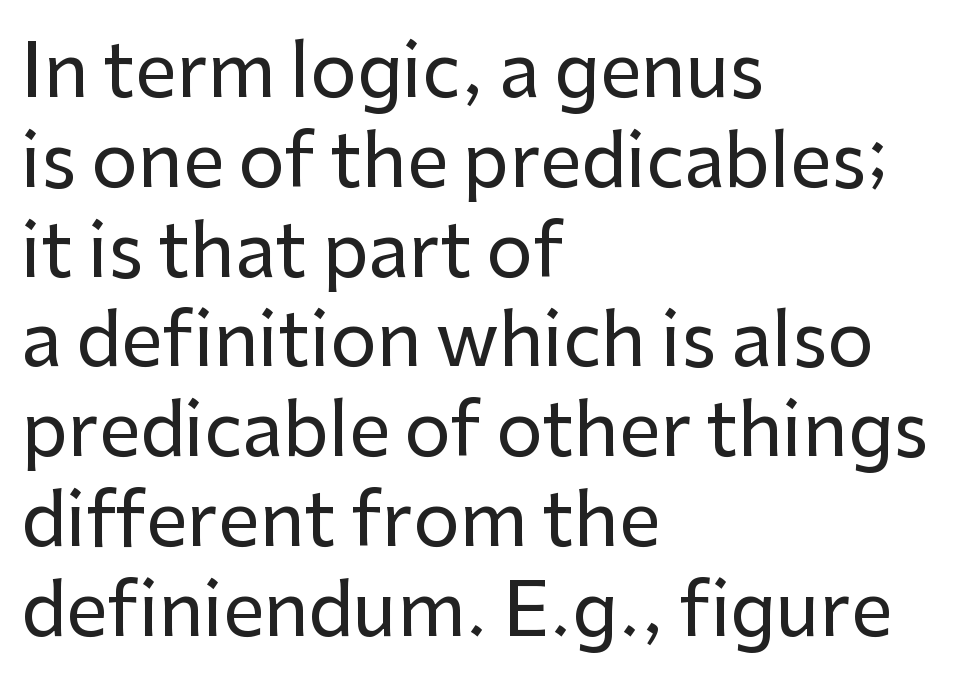
Typographically, this falls in the sans-serif category. The compositor pushed each line to the left boundary. Posture: straight, roman, zero tilt. Character widths vary here, with narrow letters taking less room than wide ones. Glyph-to-glyph distance matches everyday printed text.
